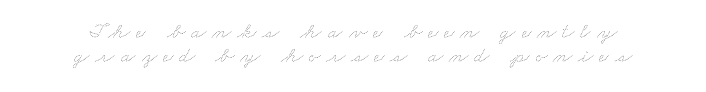
Q: Is the text bold? A: No.
Q: Is the text underlined? A: No.
Q: How is the paragraph aligned? A: Centered.
Q: Is the spacing between letters normal or unusually wide? A: Unusually wide.
Q: Is the spacing between lines tight, normal or loose? A: Tight.
